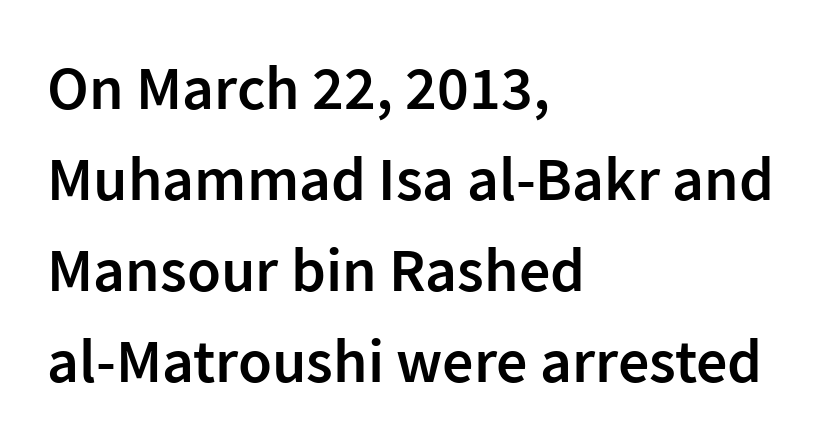
Quick note: interline space is typical. Italic: no, the glyphs are upright roman. There is no visible air inserted between adjacent glyphs. You could not count columns in this text — the font is proportionally spaced.
